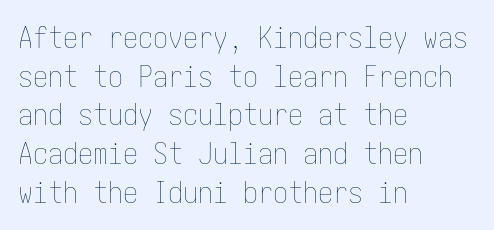
Q: Is the text bold? A: No.
Q: Is the text italic (slanted)? A: No, it is upright.
Q: Is the text underlined? A: No.
Q: How is the paragraph aligned? A: Left-aligned.
Q: Is the spacing between letters normal or unusually wide? A: Normal.
Q: Is the spacing between lines tight, normal or loose? A: Normal.
Q: Width (condensed, normal, or wide)? A: Condensed.
Q: Stroke contrast? A: Low.
Q: x-height? A: Medium.
